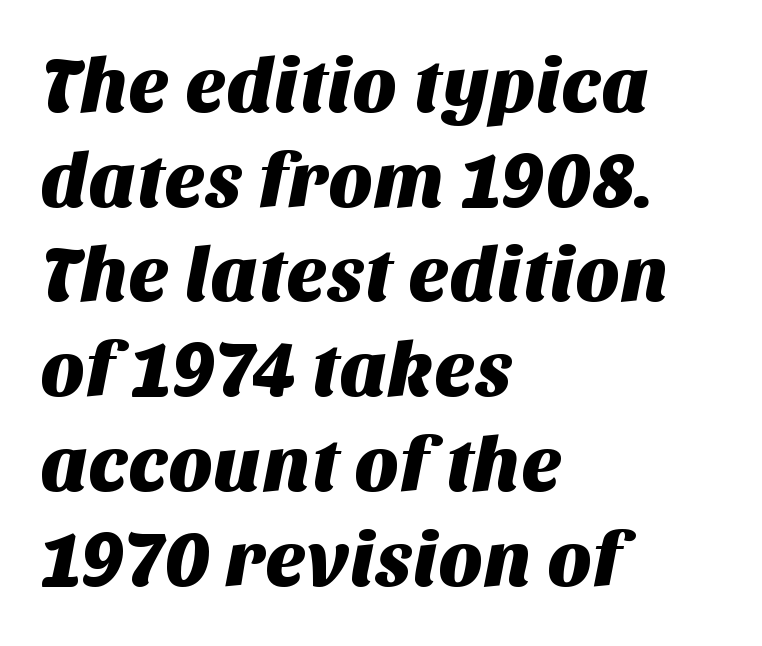
The image shows 77 px sans-serif type; set left-aligned, line spacing 1.23x, normal letter spacing, not underlined; medium stroke contrast and a large x-height.
